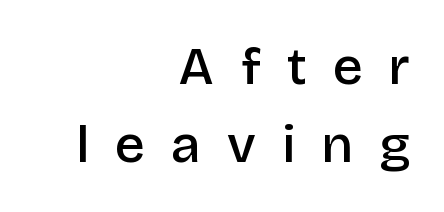
Q: Is the text bold? A: Semi-bold.
Q: Is the text italic (slanted)? A: No, it is upright.
Q: Is the typeface a serif or a sans-serif typeface? A: Sans-serif.
Q: Is the text underlined? A: No.
Q: How is the paragraph aligned? A: Right-aligned.
Q: Is the spacing between letters normal or unusually wide? A: Unusually wide.
Q: Is the spacing between lines tight, normal or loose? A: Normal.
Q: Width (condensed, normal, or wide)? A: Normal.
Q: Stroke contrast? A: Low.
Q: x-height? A: Large.
Q: Monospaced? A: No.
